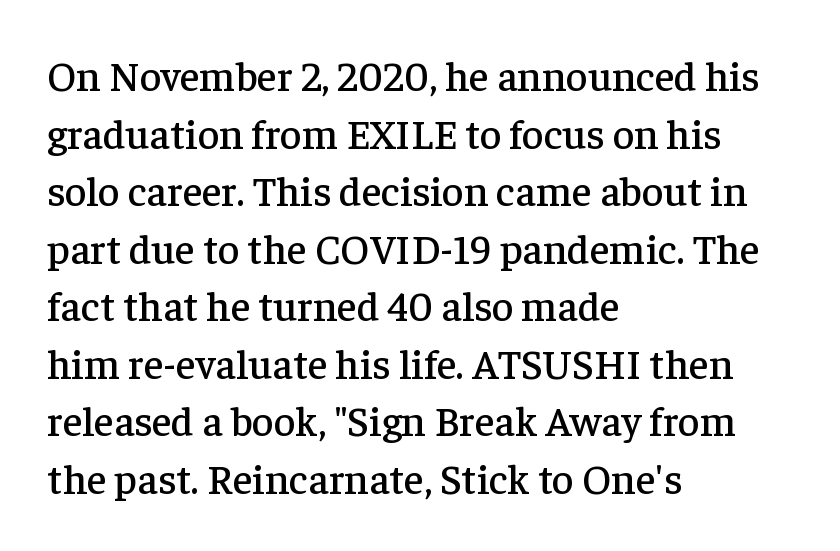
{"serif": "yes", "italic": "no", "width": "normal", "stroke_contrast": "low", "x_height": "medium", "monospaced": "no", "underline": "no", "align": "left", "line_spacing": "normal", "line_spacing_ratio": 1.37, "letter_spacing": "normal", "letter_spacing_em": 0.0, "glyph_px": 42}
